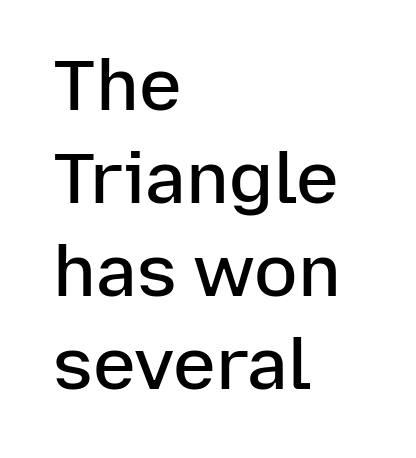
Q: Is the text bold? A: Semi-bold.
Q: Is the text italic (slanted)? A: No, it is upright.
Q: Is the typeface a serif or a sans-serif typeface? A: Sans-serif.
Q: Is the text underlined? A: No.
Q: How is the paragraph aligned? A: Left-aligned.
Q: Is the spacing between letters normal or unusually wide? A: Normal.
Q: Is the spacing between lines tight, normal or loose? A: Normal.
Q: Width (condensed, normal, or wide)? A: Normal.
Q: Stroke contrast? A: Low.
Q: x-height? A: Medium.
Q: Monospaced? A: No.
